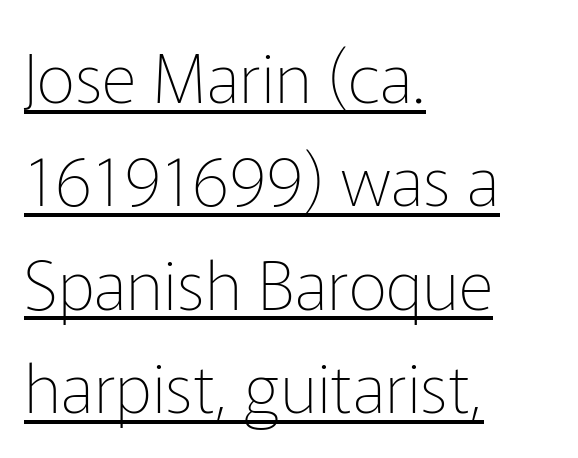
{"serif": "no", "italic": "no", "bold": "no", "weight": "thin", "width": "normal", "stroke_contrast": "low", "x_height": "medium", "monospaced": "no", "underline": "yes", "align": "left", "line_spacing": "normal", "line_spacing_ratio": 1.52, "letter_spacing": "normal", "letter_spacing_em": 0.0, "glyph_px": 68}
